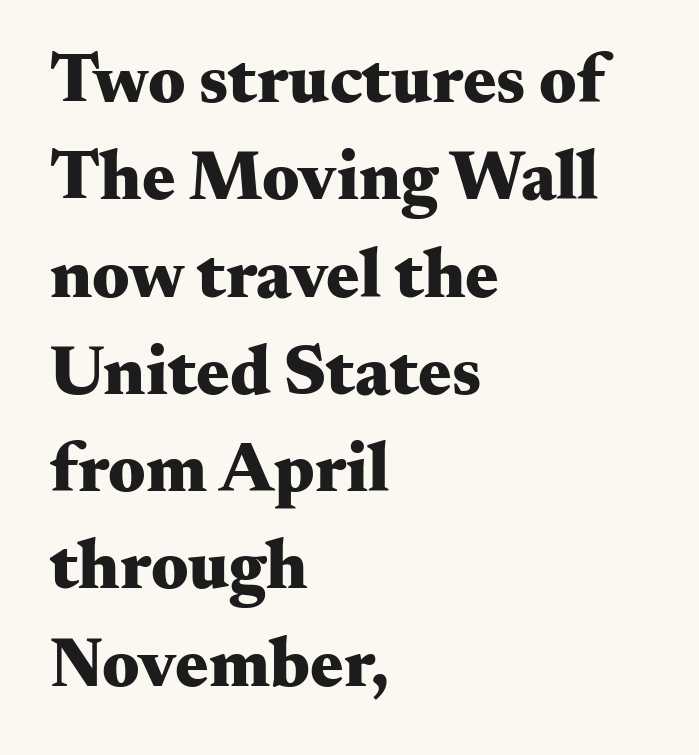
Q: Is the text bold? A: Yes.
Q: Is the text italic (slanted)? A: No, it is upright.
Q: Is the typeface a serif or a sans-serif typeface? A: Serif.
Q: Is the text underlined? A: No.
Q: How is the paragraph aligned? A: Left-aligned.
Q: Is the spacing between letters normal or unusually wide? A: Normal.
Q: Is the spacing between lines tight, normal or loose? A: Normal.
Q: Width (condensed, normal, or wide)? A: Wide.
Q: Stroke contrast? A: Medium.
Q: x-height? A: Small.
Q: Monospaced? A: No.
